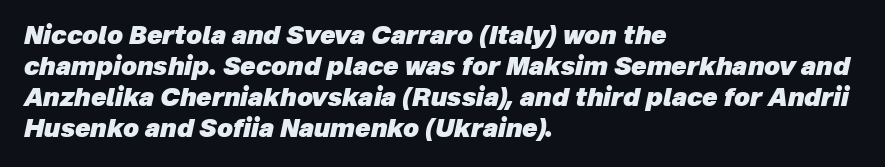
Q: Is the text bold? A: Yes.
Q: Is the text italic (slanted)? A: Yes, it leans right by about 12 degrees.
Q: Is the text underlined? A: No.
Q: How is the paragraph aligned? A: Left-aligned.
Q: Is the spacing between letters normal or unusually wide? A: Normal.
